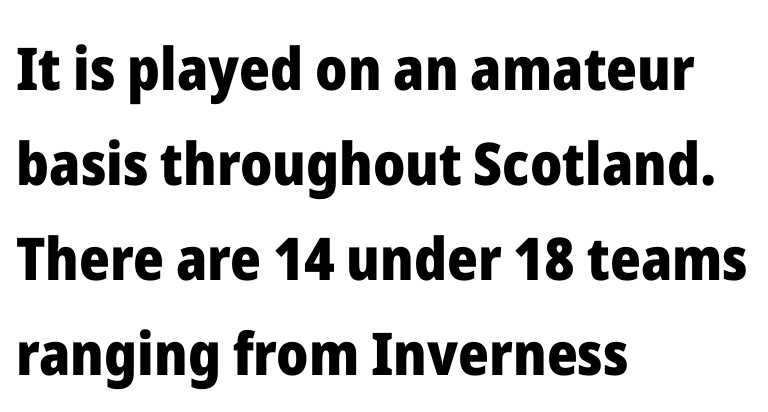
Thick stems and heavy bowls — unmistakably bold. Whoever set this chose a conventional vertical rhythm. The baseline area is clear. The type is set solid horizontally, with unmodified tracking. All the whitespace from short lines collects on the right. Proportional: the letters do not fall into vertical columns.
